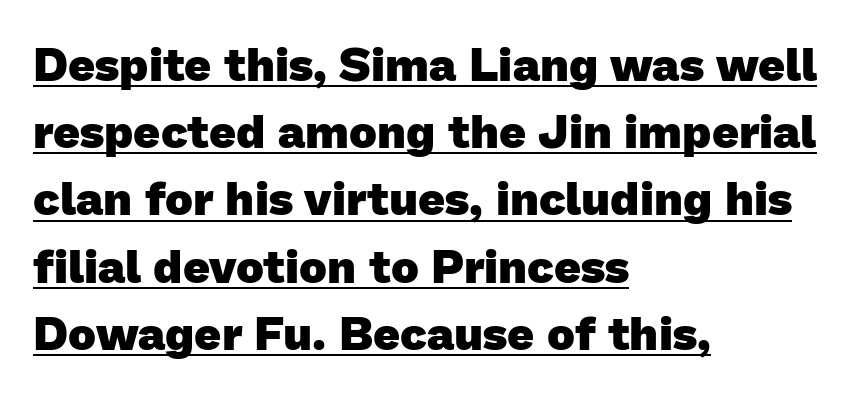
{"serif": "no", "bold": "yes", "weight": "heavy", "width": "normal", "stroke_contrast": "low", "x_height": "medium", "monospaced": "no", "underline": "yes", "align": "left", "line_spacing": "normal", "line_spacing_ratio": 1.43, "letter_spacing": "normal", "letter_spacing_em": 0.0, "glyph_px": 47}
